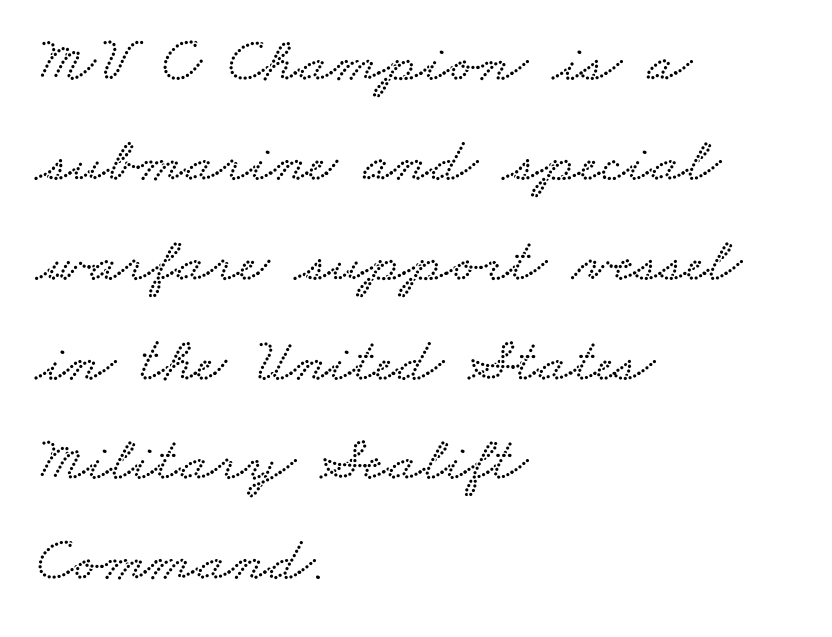
{"width": "wide", "stroke_contrast": "low", "x_height": "small", "monospaced": "no", "underline": "no", "align": "left", "line_spacing": "normal", "line_spacing_ratio": 1.56, "letter_spacing": "normal", "letter_spacing_em": 0.0, "glyph_px": 64}
